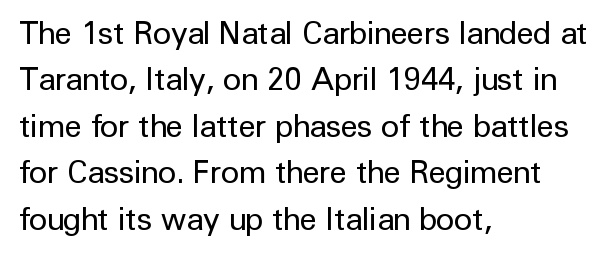
The image shows 31 px regular-weight sans-serif type, upright; set left-aligned, normal line spacing (1.5x), normal letter spacing, not underlined; low stroke contrast and a medium x-height.
